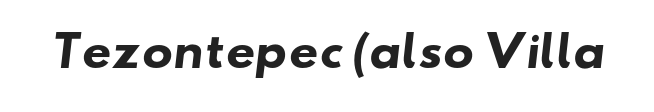
{"serif": "no", "bold": "yes", "weight": "heavy", "width": "wide", "stroke_contrast": "low", "x_height": "small", "monospaced": "no", "underline": "no", "letter_spacing": "normal", "letter_spacing_em": 0.0, "glyph_px": 41}
